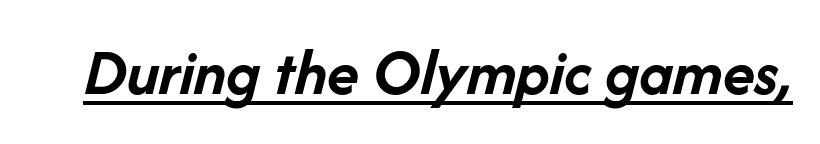
{"italic": "yes", "lean": "right", "slant_degrees": 14, "bold": "yes", "weight": "semibold", "width": "normal", "stroke_contrast": "low", "x_height": "medium", "monospaced": "no", "underline": "yes", "letter_spacing": "normal", "letter_spacing_em": 0.0, "glyph_px": 66}
